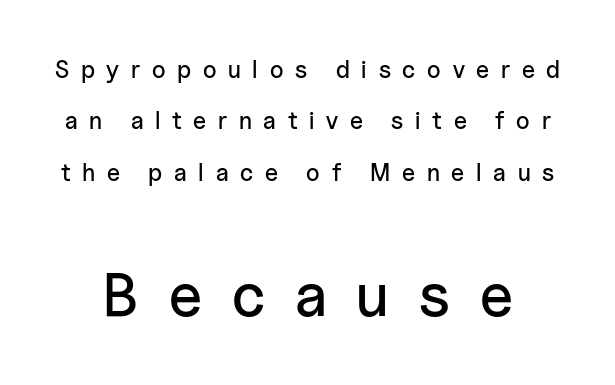
The image shows 61 px sans-serif type, upright; set loose line spacing (2.14x), unusually wide letter spacing (+0.49 em), not underlined; the second (bottom) block is 2.54x larger; low stroke contrast and a medium x-height.
